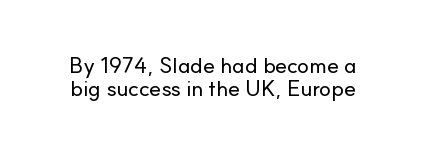
The image shows 22 px text type, upright; set tight line spacing (1.03x), normal letter spacing, not underlined.
